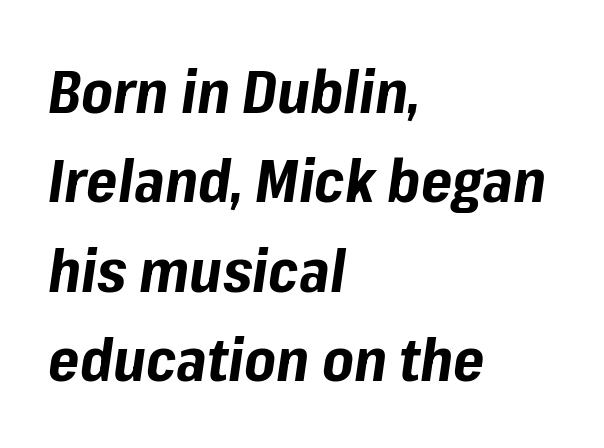
Q: Is the text bold? A: Yes.
Q: Is the text italic (slanted)? A: Yes, it leans right by about 8 degrees.
Q: Is the text underlined? A: No.
Q: How is the paragraph aligned? A: Left-aligned.
Q: Is the spacing between letters normal or unusually wide? A: Normal.
Q: Is the spacing between lines tight, normal or loose? A: Normal.
Q: Width (condensed, normal, or wide)? A: Normal.
Q: Stroke contrast? A: Low.
Q: x-height? A: Medium.
Q: Monospaced? A: No.
